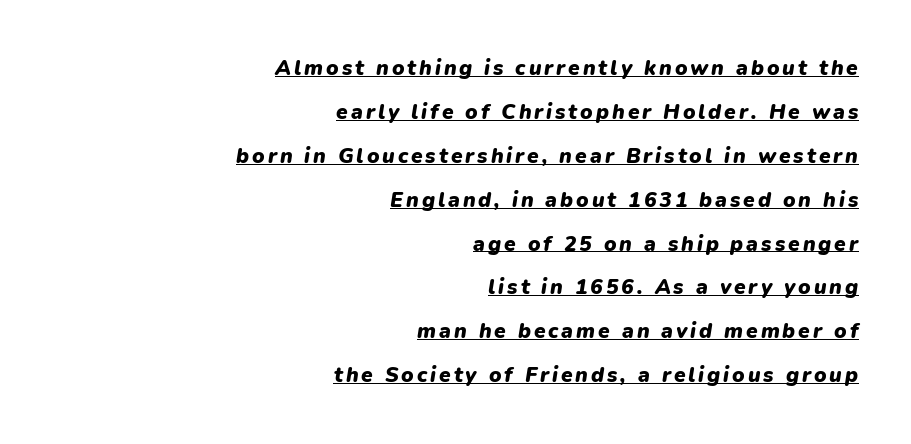
Q: Is the text bold? A: Yes.
Q: Is the text italic (slanted)? A: Yes, it leans right by about 9 degrees.
Q: Is the text underlined? A: Yes.
Q: How is the paragraph aligned? A: Right-aligned.
Q: Is the spacing between lines tight, normal or loose? A: Loose.
